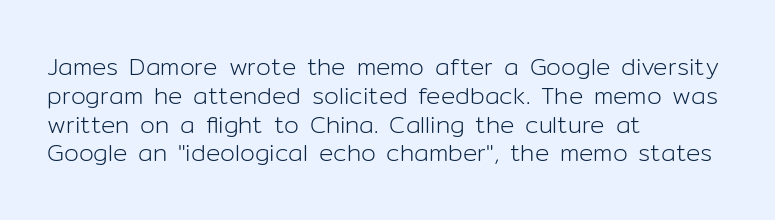
Horizontal alignment here is leftward, the default for most running prose. Is the stroke heavy? The answer is a plain regular-or-lighter. Posture: upright roman. The baseline area is clear. Between one letter and the next there's only the usual sliver of space.
